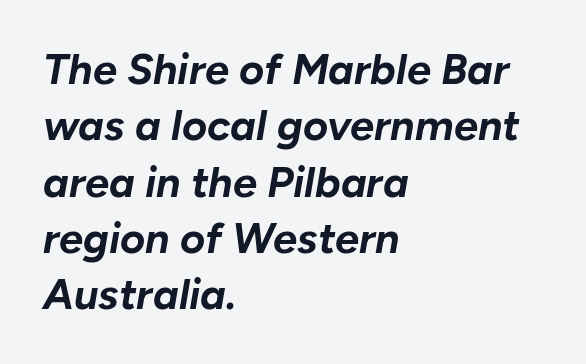
{"italic": "yes", "lean": "right", "slant_degrees": 10, "bold": "yes", "weight": "bold", "width": "normal", "stroke_contrast": "low", "x_height": "medium", "monospaced": "no", "underline": "no", "align": "left", "line_spacing": "normal", "line_spacing_ratio": 1.31, "letter_spacing": "normal", "letter_spacing_em": 0.0, "glyph_px": 43}
